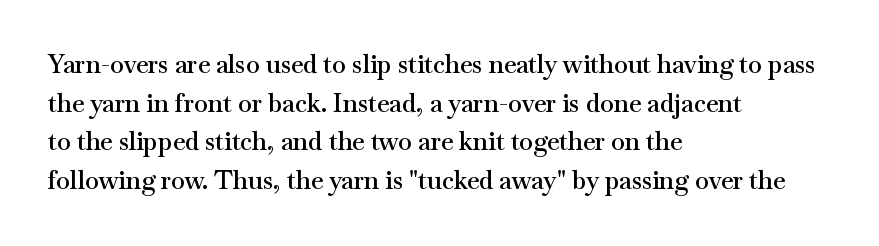
The image shows 25 px text type, upright; set left-aligned, normal line spacing (1.55x), normal letter spacing, not underlined.
